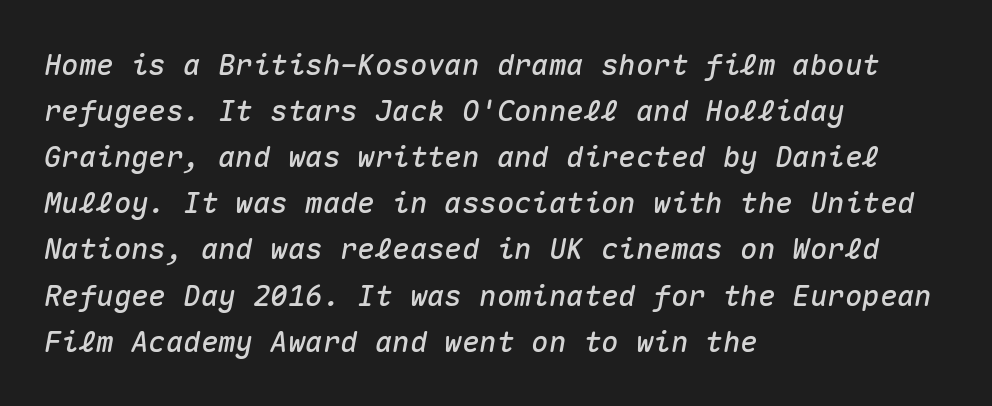
Q: Is the text italic (slanted)? A: Yes, it leans right by about 10 degrees.
Q: Is the text underlined? A: No.
Q: How is the paragraph aligned? A: Left-aligned.
Q: Is the spacing between letters normal or unusually wide? A: Normal.
Q: Is the spacing between lines tight, normal or loose? A: Normal.
Q: Width (condensed, normal, or wide)? A: Normal.
Q: Stroke contrast? A: Medium.
Q: x-height? A: Medium.
Q: Monospaced? A: Yes.
